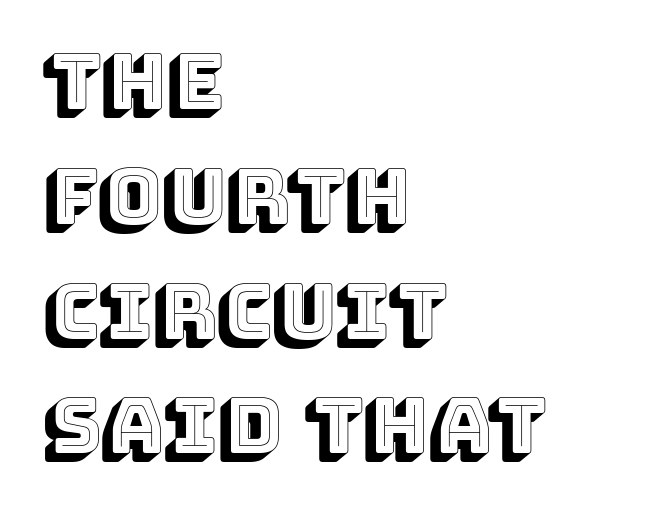
Each row of text sits above clean, open space. Ascenders rise straight up at ninety degrees. Normally led — the rows are evenly, conventionally spaced. The letters sit at their default tracking, neither squeezed nor spread. Think of a printed novel: that variable character pitch is what you see here.
